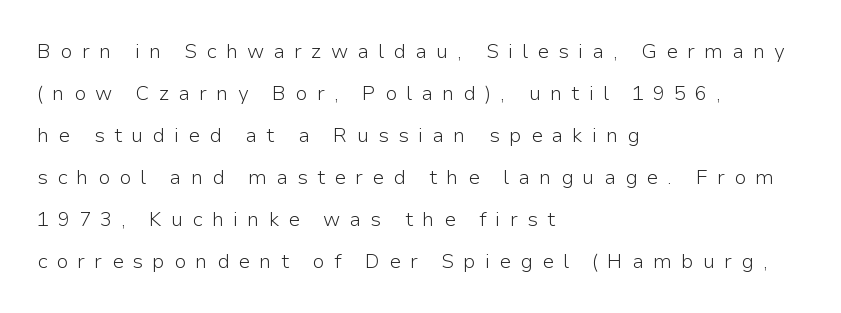
{"italic": "no", "bold": "no", "underline": "no", "align": "left", "line_spacing": "loose", "line_spacing_ratio": 2.1, "letter_spacing": "wide", "letter_spacing_em": 0.45, "glyph_px": 20}
